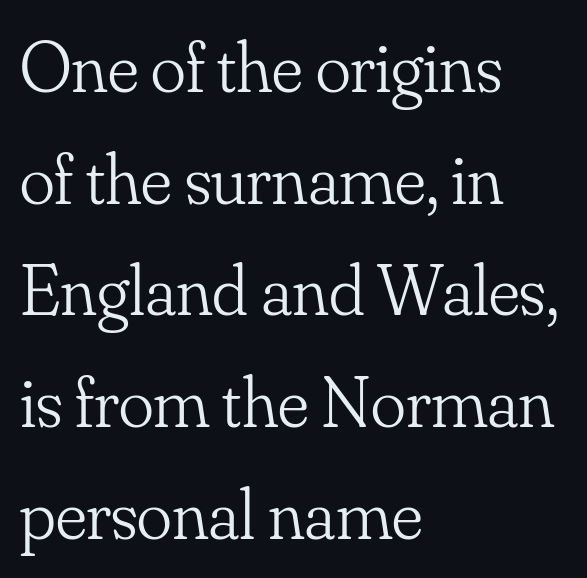
{"serif": "yes", "italic": "no", "bold": "no", "weight": "light", "width": "normal", "stroke_contrast": "low", "x_height": "small", "monospaced": "no", "underline": "no", "align": "left", "line_spacing": "normal", "line_spacing_ratio": 1.53, "letter_spacing": "normal", "letter_spacing_em": 0.0, "glyph_px": 73}
